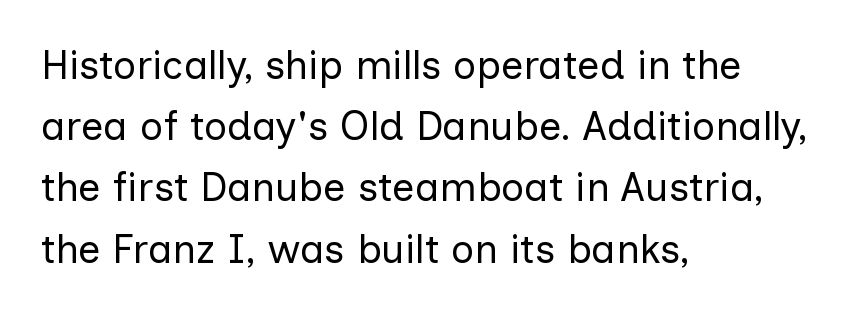
{"serif": "no", "italic": "no", "bold": "no", "weight": "regular", "width": "normal", "stroke_contrast": "low", "x_height": "medium", "monospaced": "no", "underline": "no", "align": "left", "line_spacing": "normal", "line_spacing_ratio": 1.53, "letter_spacing": "normal", "letter_spacing_em": 0.0, "glyph_px": 40}
